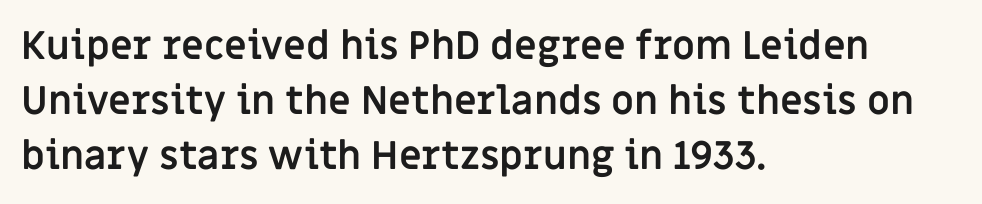
The rag falls on the right side of this text block. Proportional: the letters do not fall into vertical columns. Rendered with straight, roman letterforms. Has an underline been added? It has not. No extra tracking has been applied to these lines.
